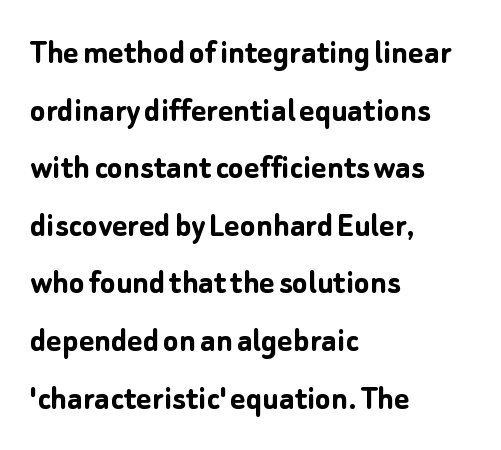
Q: Is the text bold? A: Yes.
Q: Is the text italic (slanted)? A: No, it is upright.
Q: Is the typeface a serif or a sans-serif typeface? A: Sans-serif.
Q: Is the text underlined? A: No.
Q: How is the paragraph aligned? A: Left-aligned.
Q: Is the spacing between letters normal or unusually wide? A: Normal.
Q: Is the spacing between lines tight, normal or loose? A: Normal.
Q: Width (condensed, normal, or wide)? A: Normal.
Q: Stroke contrast? A: Low.
Q: x-height? A: Medium.
Q: Monospaced? A: No.
